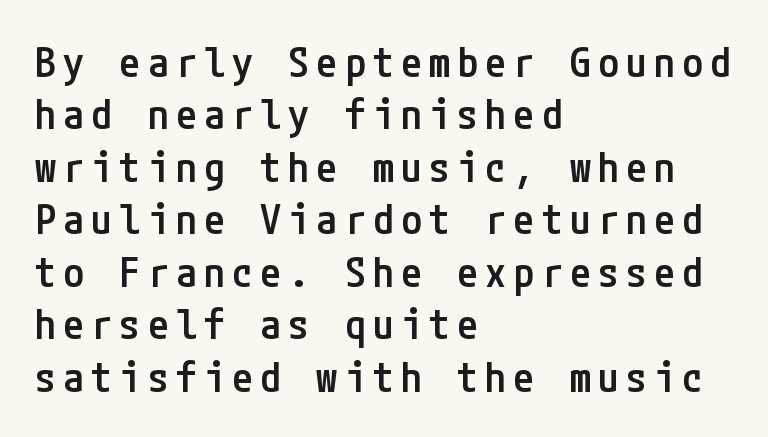
{"serif": "no", "italic": "no", "bold": "semi", "weight": "semibold", "width": "condensed", "stroke_contrast": "low", "x_height": "medium", "underline": "no", "align": "left", "line_spacing": "normal", "line_spacing_ratio": 1.25, "glyph_px": 42}
